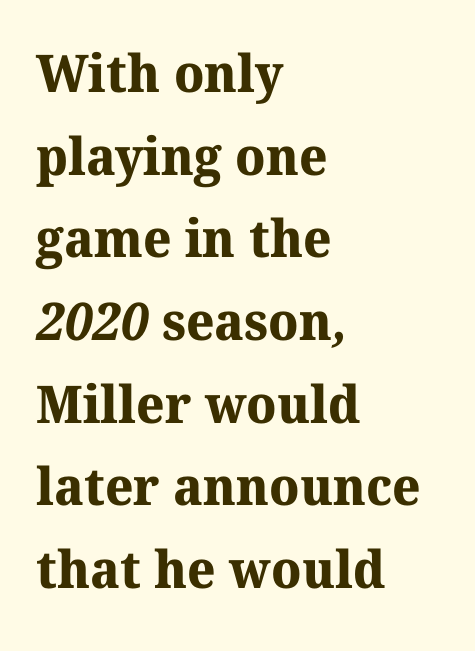
The image shows 52 px bold serif type; set left-aligned, normal line spacing (1.59x), normal letter spacing, not underlined; medium stroke contrast and a medium x-height.
